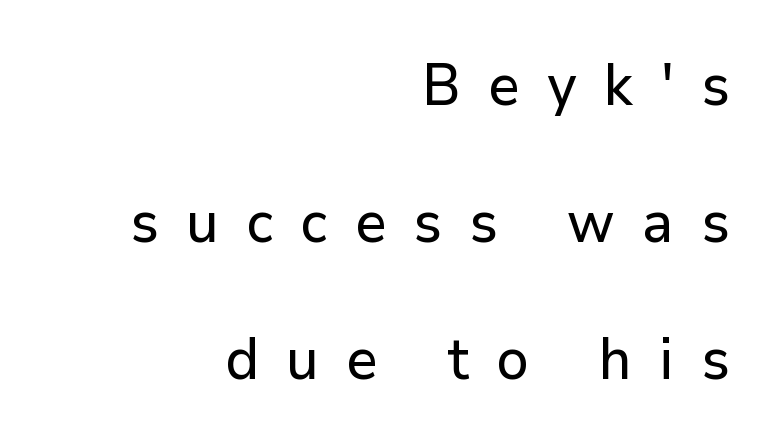
The image shows 58 px sans-serif type, upright; set right-aligned, loose line spacing (2.36x), unusually wide letter spacing (+0.47 em), not underlined; low stroke contrast and a medium x-height.
